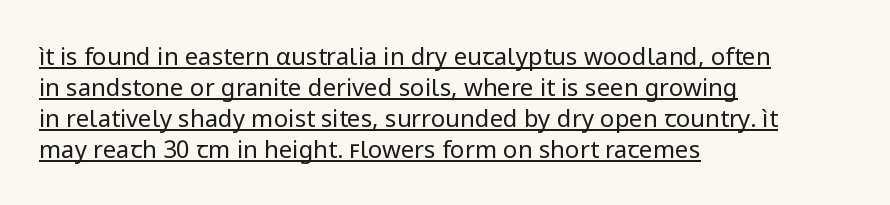
{"italic": "no", "bold": "no", "underline": "yes", "align": "left", "line_spacing": "normal", "line_spacing_ratio": 1.29, "letter_spacing": "normal", "letter_spacing_em": 0.0, "glyph_px": 24}
